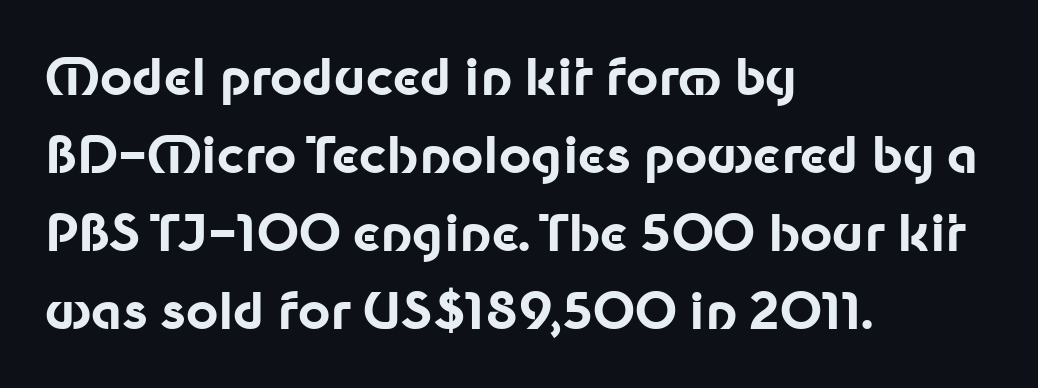
{"serif": "no", "italic": "no", "bold": "yes", "weight": "bold", "width": "normal", "stroke_contrast": "low", "x_height": "medium", "monospaced": "no", "underline": "no", "align": "left", "line_spacing": "normal", "line_spacing_ratio": 1.56, "letter_spacing": "normal", "letter_spacing_em": 0.0, "glyph_px": 50}
